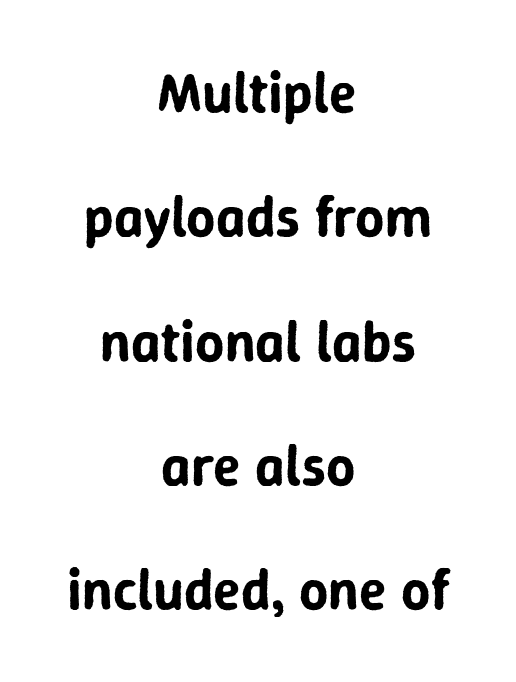
The image shows 57 px sans-serif type, upright; set centered, loose line spacing (2.18x), normal letter spacing, not underlined; low stroke contrast and a medium x-height.
